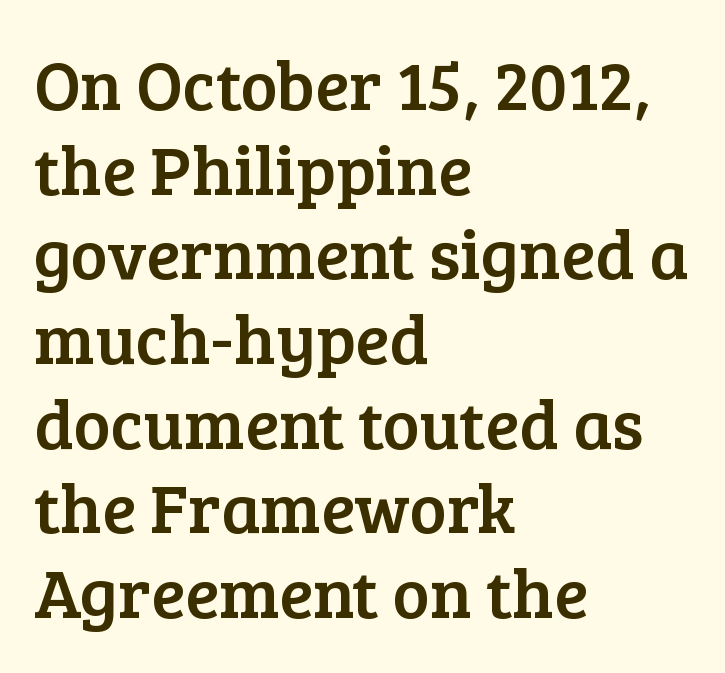
Q: Is the text italic (slanted)? A: No, it is upright.
Q: Is the typeface a serif or a sans-serif typeface? A: Serif.
Q: Is the text underlined? A: No.
Q: How is the paragraph aligned? A: Left-aligned.
Q: Is the spacing between letters normal or unusually wide? A: Normal.
Q: Width (condensed, normal, or wide)? A: Normal.
Q: Stroke contrast? A: Low.
Q: x-height? A: Medium.
Q: Monospaced? A: No.
